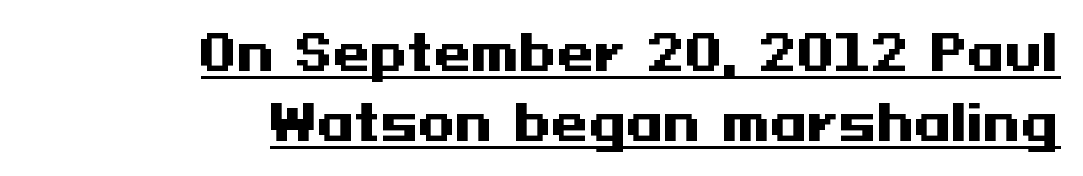
The image shows 48 px heavy, wide sans-serif type, upright; set right-aligned, normal line spacing (1.46x), normal letter spacing, underlined; medium stroke contrast and a medium x-height.
